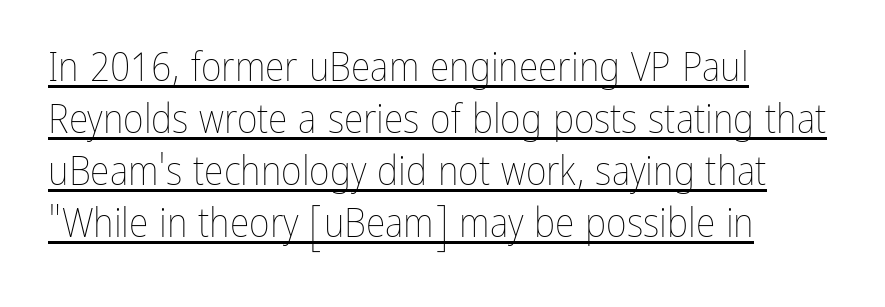
The image shows 40 px thin, condensed type, upright; set left-aligned, normal line spacing (1.3x), normal letter spacing, underlined; low stroke contrast and a medium x-height.
